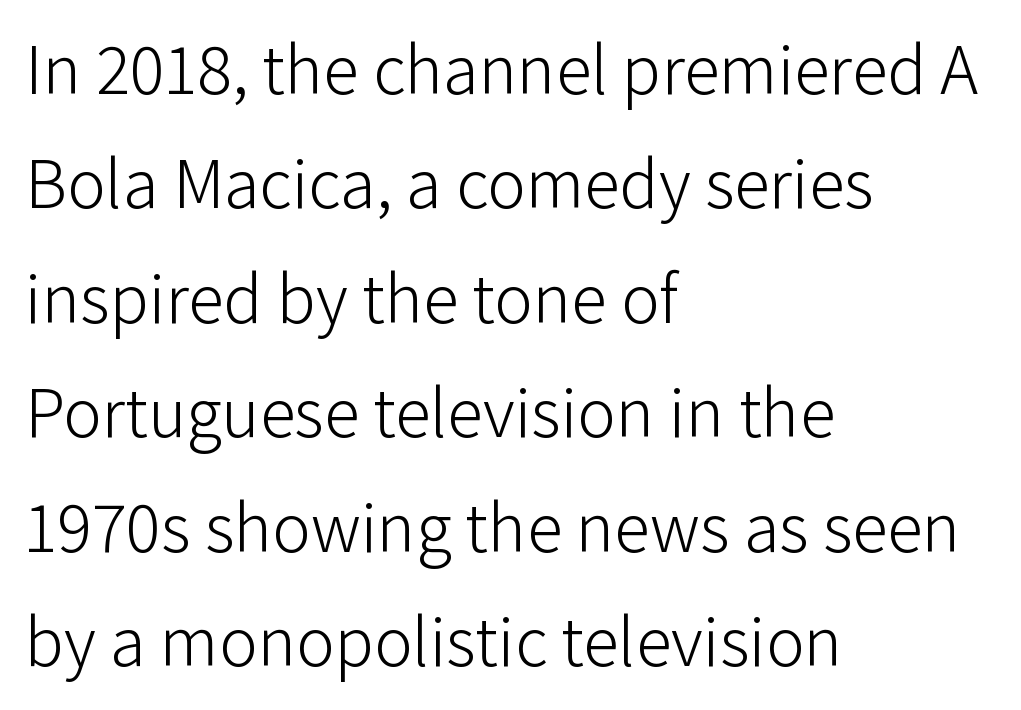
Q: Is the text bold? A: No.
Q: Is the text italic (slanted)? A: No, it is upright.
Q: Is the typeface a serif or a sans-serif typeface? A: Sans-serif.
Q: Is the text underlined? A: No.
Q: How is the paragraph aligned? A: Left-aligned.
Q: Is the spacing between letters normal or unusually wide? A: Normal.
Q: Is the spacing between lines tight, normal or loose? A: Normal.
Q: Width (condensed, normal, or wide)? A: Normal.
Q: Stroke contrast? A: Low.
Q: x-height? A: Medium.
Q: Monospaced? A: No.
